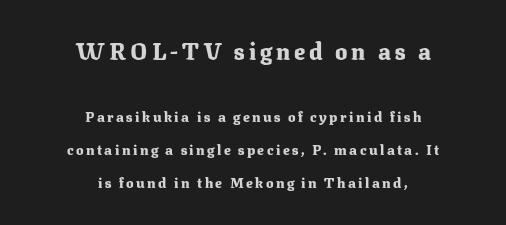
Does the leading feel generous? Absolutely, it's lavish. Size hierarchy here favors the leading block over the trailing one. Each line is balanced around a shared central axis. Rule under the text: the space is simply empty. The letters stand straight up with perfectly vertical stems.
